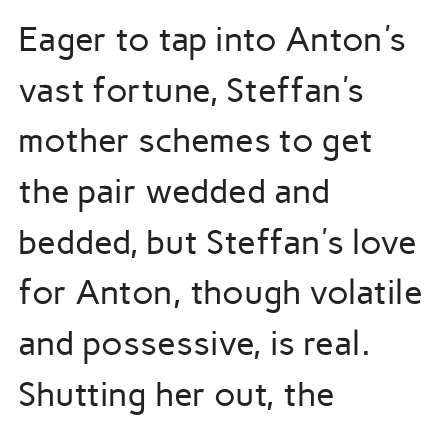
Beneath every word, the page is bare. The lines sit at an ordinary, default distance from one another. Think of a printed novel: that variable character pitch is what you see here. Observe the absence of serifs on each vertical stroke in this sample. Students, note that the glyphs here touch the page at normal intervals.
